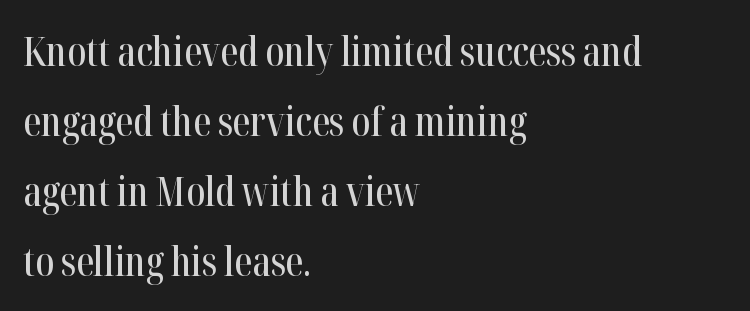
Q: Is the text italic (slanted)? A: No, it is upright.
Q: Is the typeface a serif or a sans-serif typeface? A: Serif.
Q: Is the text underlined? A: No.
Q: How is the paragraph aligned? A: Left-aligned.
Q: Is the spacing between letters normal or unusually wide? A: Normal.
Q: Width (condensed, normal, or wide)? A: Condensed.
Q: Stroke contrast? A: High.
Q: x-height? A: Medium.
Q: Monospaced? A: No.
